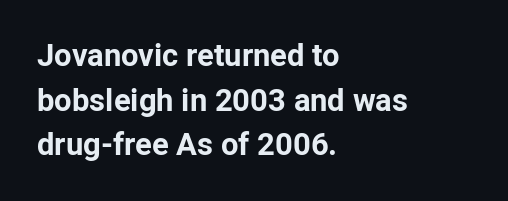
The glyphs are unaccompanied by any horizontal stroke below them. You could call the tracking neutral — neither tight nor loose. Stroke thickness is high; the sample reads as a true bold. Italic? Not at all — the glyphs are vertical. The face used here is proportionally spaced, like ordinary book or web type.
